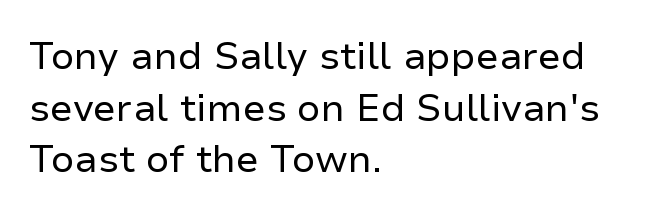
Q: Is the text bold? A: No.
Q: Is the text italic (slanted)? A: No, it is upright.
Q: Is the typeface a serif or a sans-serif typeface? A: Sans-serif.
Q: Is the text underlined? A: No.
Q: How is the paragraph aligned? A: Left-aligned.
Q: Is the spacing between letters normal or unusually wide? A: Normal.
Q: Is the spacing between lines tight, normal or loose? A: Normal.
Q: Width (condensed, normal, or wide)? A: Normal.
Q: Stroke contrast? A: Low.
Q: x-height? A: Medium.
Q: Monospaced? A: No.
